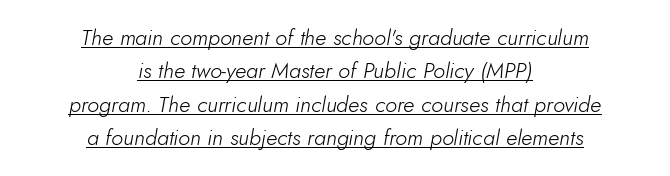
The image shows 22 px text type, italic (leaning right); set centered, normal line spacing (1.52x), normal letter spacing, underlined.
